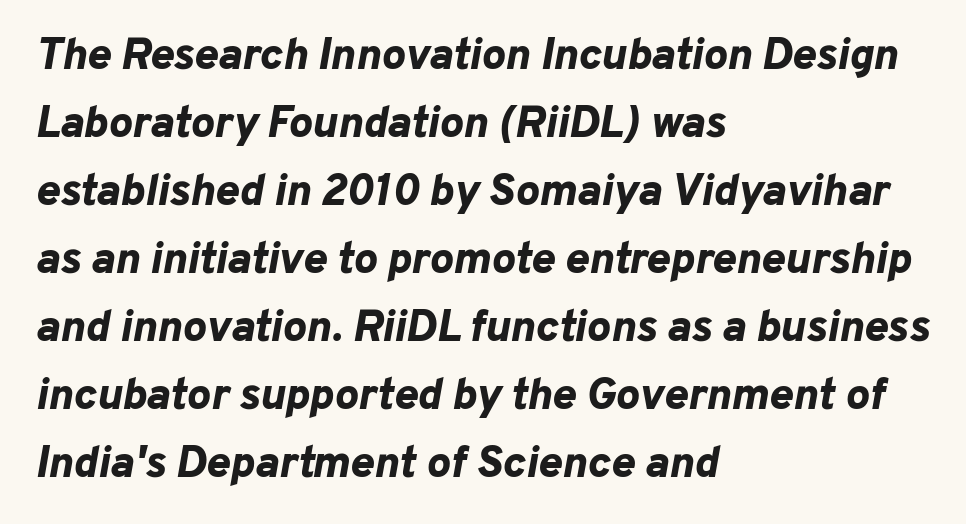
{"italic": "yes", "lean": "right", "slant_degrees": 10, "bold": "yes", "weight": "bold", "width": "normal", "stroke_contrast": "low", "x_height": "medium", "monospaced": "no", "underline": "no", "align": "left", "line_spacing": "normal", "line_spacing_ratio": 1.51, "letter_spacing": "normal", "letter_spacing_em": 0.0, "glyph_px": 45}
